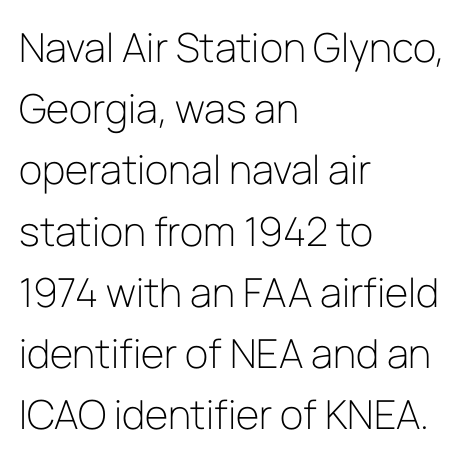
Q: Is the text bold? A: No.
Q: Is the text italic (slanted)? A: No, it is upright.
Q: Is the typeface a serif or a sans-serif typeface? A: Sans-serif.
Q: Is the text underlined? A: No.
Q: How is the paragraph aligned? A: Left-aligned.
Q: Is the spacing between letters normal or unusually wide? A: Normal.
Q: Is the spacing between lines tight, normal or loose? A: Normal.
Q: Width (condensed, normal, or wide)? A: Normal.
Q: Stroke contrast? A: Low.
Q: x-height? A: Medium.
Q: Monospaced? A: No.
